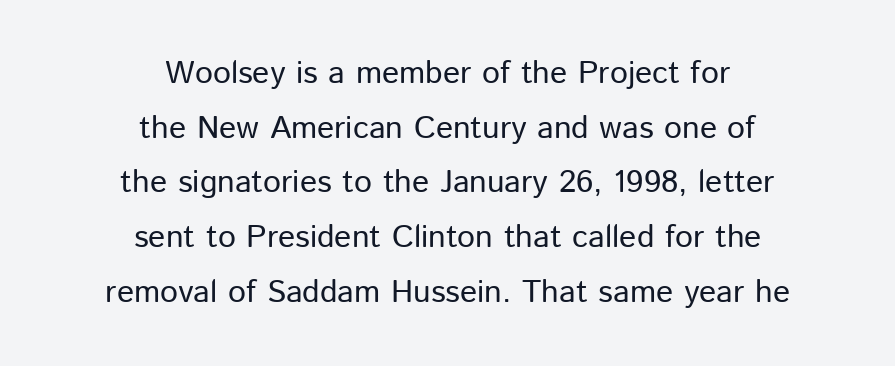
{"serif": "no", "italic": "no", "bold": "no", "weight": "regular", "width": "normal", "stroke_contrast": "low", "x_height": "medium", "monospaced": "no", "underline": "no", "align": "center", "line_spacing_ratio": 1.71, "letter_spacing": "normal", "letter_spacing_em": 0.0, "glyph_px": 32}
